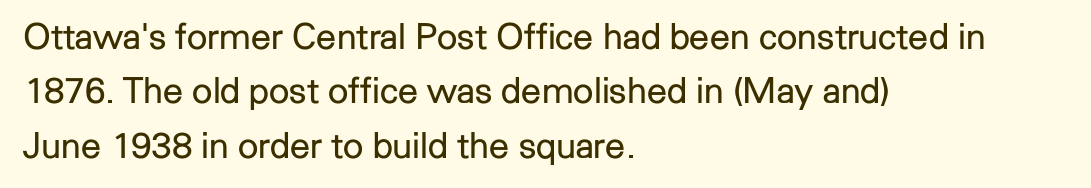
{"serif": "no", "italic": "no", "bold": "no", "weight": "regular", "width": "normal", "stroke_contrast": "low", "x_height": "medium", "monospaced": "no", "underline": "no", "align": "left", "line_spacing": "normal", "line_spacing_ratio": 1.51, "letter_spacing": "normal", "letter_spacing_em": 0.0, "glyph_px": 36}
